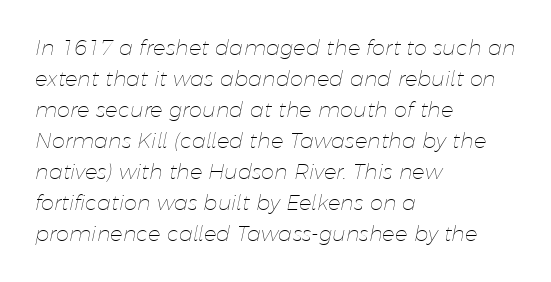
{"italic": "yes", "lean": "right", "slant_degrees": 11, "bold": "no", "underline": "no", "align": "left", "line_spacing": "normal", "line_spacing_ratio": 1.48, "letter_spacing": "normal", "letter_spacing_em": 0.0, "glyph_px": 21}
